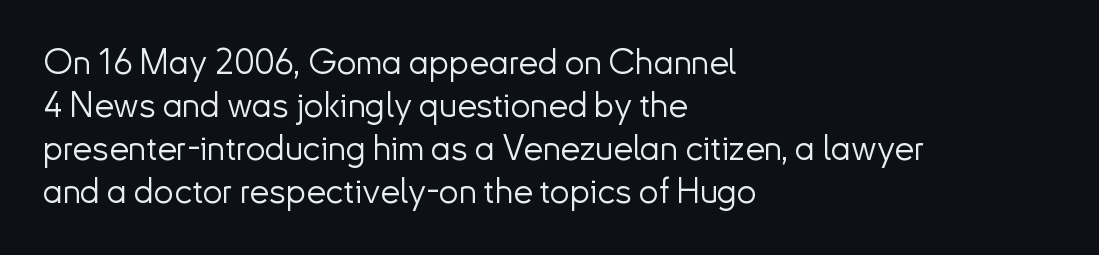
{"serif": "no", "italic": "no", "bold": "no", "weight": "light", "width": "normal", "stroke_contrast": "low", "x_height": "small", "monospaced": "no", "underline": "no", "align": "left", "line_spacing_ratio": 1.23, "letter_spacing": "normal", "letter_spacing_em": 0.0, "glyph_px": 35}
